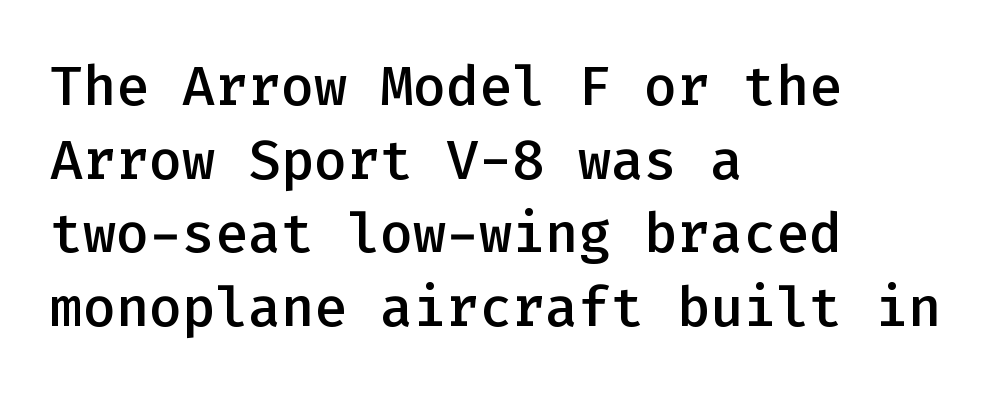
The lines sit at an ordinary, default distance from one another. The strip under each line holds only bare page. Looks like terminal output: every glyph gets an equal slot. The setting favours the left margin, as ordinary paragraphs usually do. Notice how the stems are strictly vertical — no italics here.
